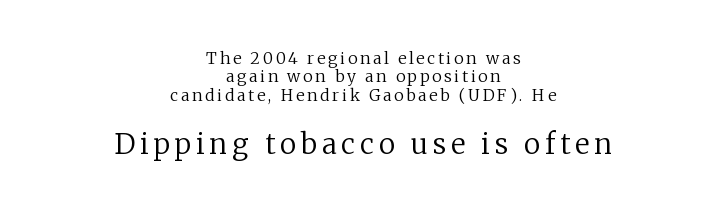
The image shows 28 px regular-weight serif type, upright; set centered, tight line spacing (1.15x), not underlined; the second (bottom) block is 1.75x larger; low stroke contrast and a medium x-height.
